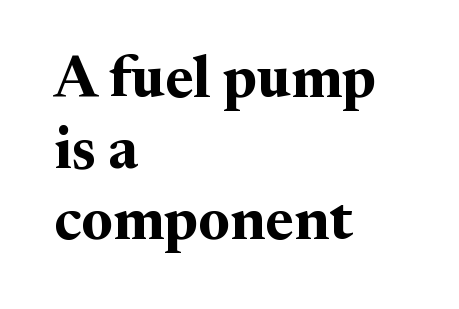
The image shows 58 px bold serif type, upright; set left-aligned, line spacing 1.22x, normal letter spacing, not underlined; medium stroke contrast and a medium x-height.
